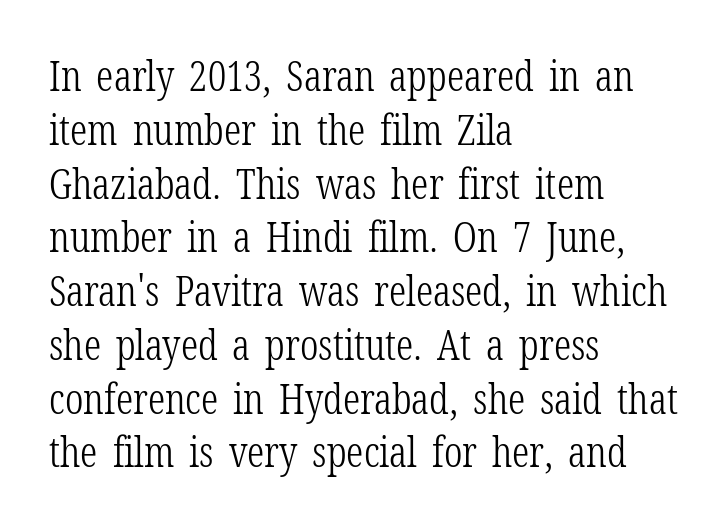
The image shows 42 px light, condensed serif type, upright; set left-aligned, normal line spacing (1.28x), normal letter spacing, not underlined; low stroke contrast and a medium x-height.
